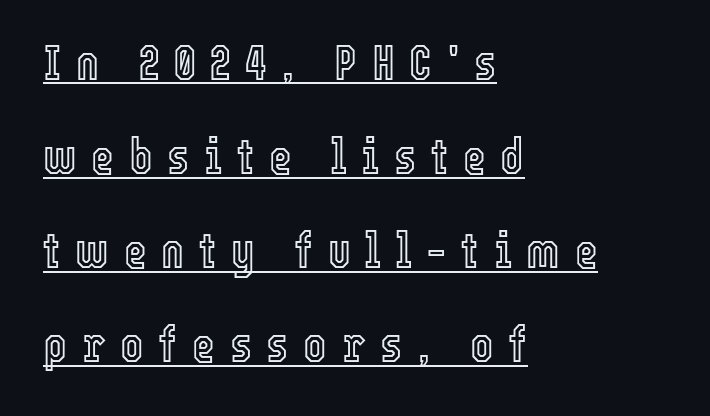
{"italic": "no", "width": "condensed", "x_height": "medium", "monospaced": "no", "underline": "yes", "align": "left", "line_spacing": "loose", "line_spacing_ratio": 1.92, "letter_spacing": "wide", "letter_spacing_em": 0.3, "glyph_px": 49}
